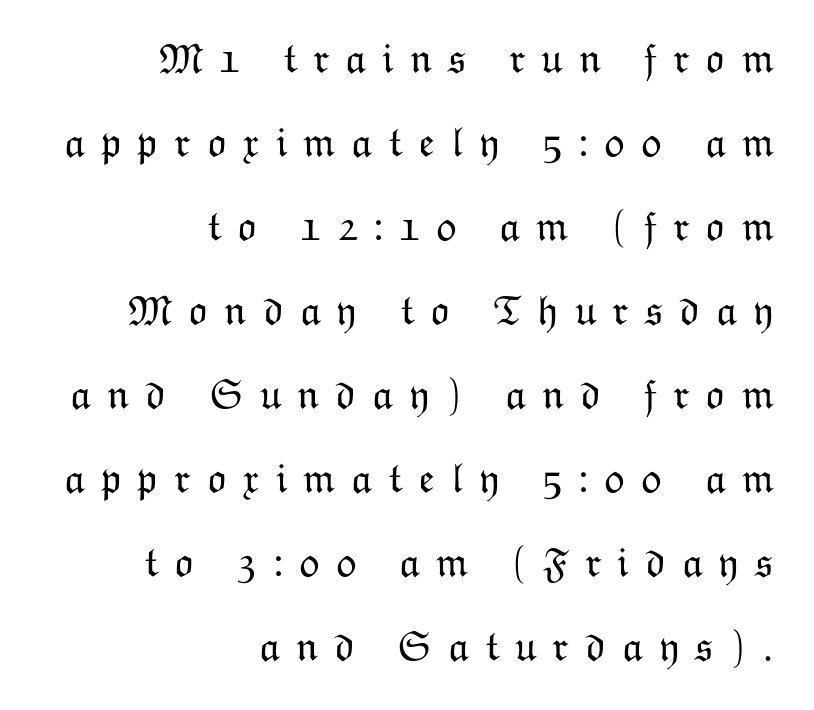
The image shows 42 px light type, upright; set right-aligned, loose line spacing (2.0x), unusually wide letter spacing (+0.38 em), not underlined; low stroke contrast and a medium x-height.
